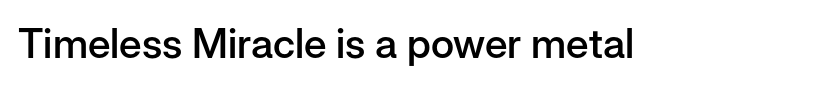
{"serif": "no", "italic": "no", "bold": "semi", "weight": "semibold", "width": "normal", "stroke_contrast": "low", "x_height": "medium", "monospaced": "no", "underline": "no", "letter_spacing": "normal", "letter_spacing_em": 0.0, "glyph_px": 41}
